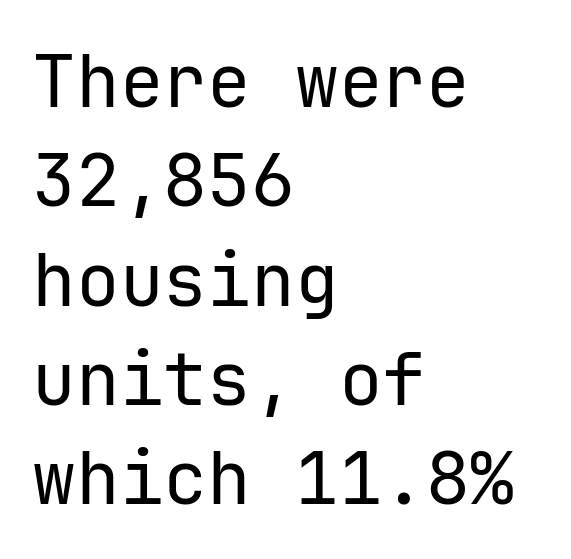
Q: Is the text bold? A: No.
Q: Is the text italic (slanted)? A: No, it is upright.
Q: Is the typeface a serif or a sans-serif typeface? A: Sans-serif.
Q: Is the text underlined? A: No.
Q: How is the paragraph aligned? A: Left-aligned.
Q: Is the spacing between letters normal or unusually wide? A: Normal.
Q: Is the spacing between lines tight, normal or loose? A: Normal.
Q: Width (condensed, normal, or wide)? A: Normal.
Q: Stroke contrast? A: Low.
Q: x-height? A: Medium.
Q: Monospaced? A: Yes.
